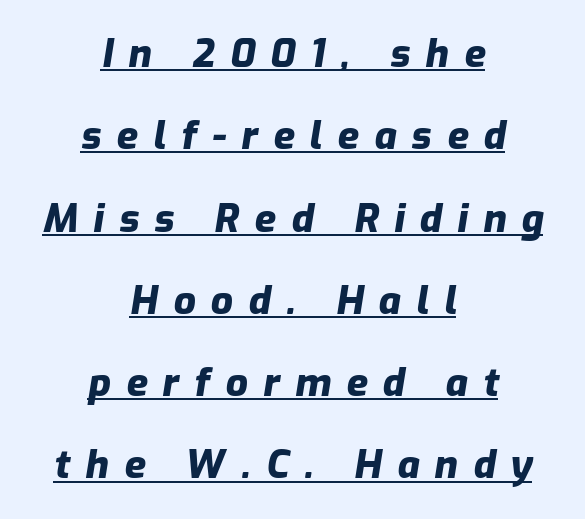
The image shows 39 px heavy type, italic (leaning right); set centered, loose line spacing (2.11x), unusually wide letter spacing (+0.39 em), underlined; low stroke contrast and a medium x-height.
